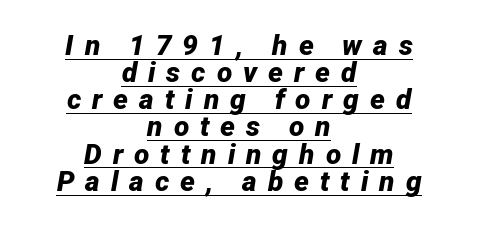
Q: Is the text bold? A: Yes.
Q: Is the text italic (slanted)? A: Yes, it leans right by about 12 degrees.
Q: Is the text underlined? A: Yes.
Q: How is the paragraph aligned? A: Centered.
Q: Is the spacing between letters normal or unusually wide? A: Unusually wide.
Q: Is the spacing between lines tight, normal or loose? A: Tight.
Q: Width (condensed, normal, or wide)? A: Normal.
Q: Stroke contrast? A: Low.
Q: x-height? A: Medium.
Q: Monospaced? A: No.
